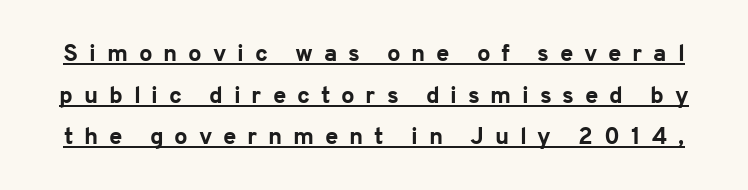
The strokes are fattened all the way to bold. Words appear elongated and porous because spacing is wide. These characters rest on top of a visible drawn line. The letters stand straight up with perfectly vertical stems.
